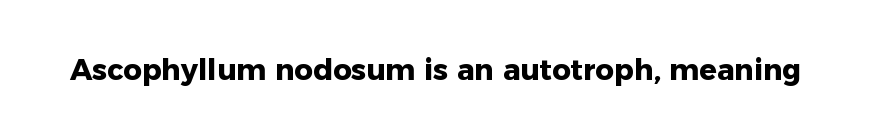
The letters stand upright; this is a roman face. The foot of each line stays bare and open. Tracking here is standard; glyphs follow each other at the usual distance. You can tell from the bare stems that sans-serif type was used. The characters look thick and weighty, a clear bold. Proportional: the letters do not fall into vertical columns.
